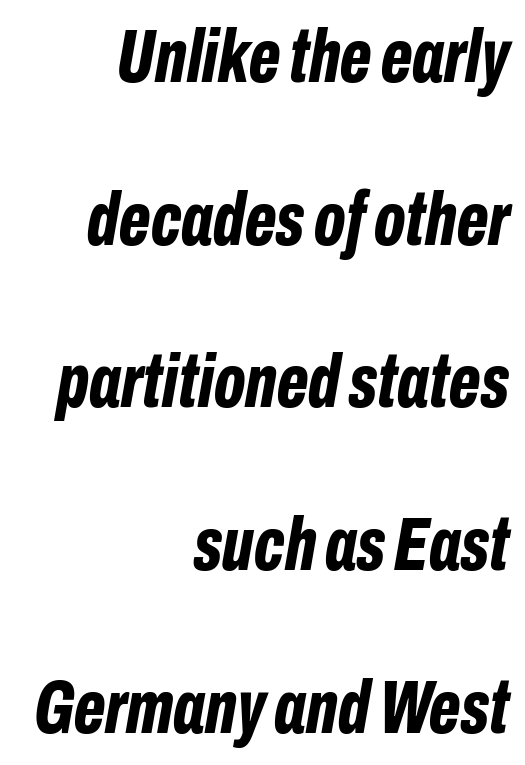
{"italic": "yes", "lean": "right", "slant_degrees": 10, "bold": "yes", "weight": "bold", "width": "condensed", "stroke_contrast": "low", "x_height": "medium", "monospaced": "no", "underline": "no", "align": "right", "line_spacing": "loose", "line_spacing_ratio": 2.17, "letter_spacing": "normal", "letter_spacing_em": 0.0, "glyph_px": 75}
